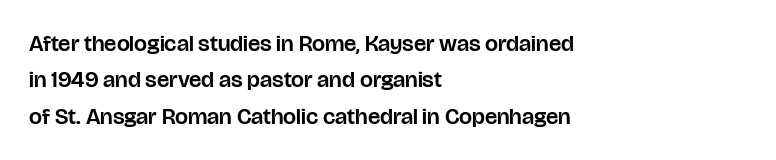
Q: Is the text italic (slanted)? A: No, it is upright.
Q: Is the text underlined? A: No.
Q: How is the paragraph aligned? A: Left-aligned.
Q: Is the spacing between letters normal or unusually wide? A: Normal.
Q: Is the spacing between lines tight, normal or loose? A: Normal.
